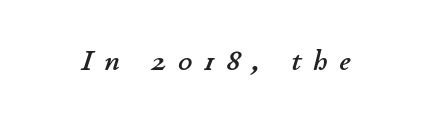
Descender tails drop into unmarked territory. The specimen reads as italic at a glance. The letters advance in unequal steps, a hallmark of proportional type. The horizontal fit of the characters is loose and conspicuously gappy.
